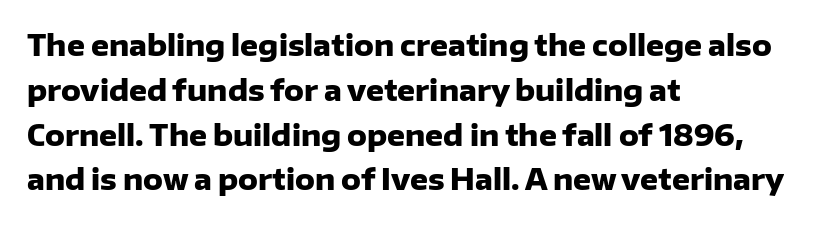
The image shows 28 px heavy sans-serif type, upright; set left-aligned, normal line spacing (1.6x), normal letter spacing, not underlined; low stroke contrast and a medium x-height.
